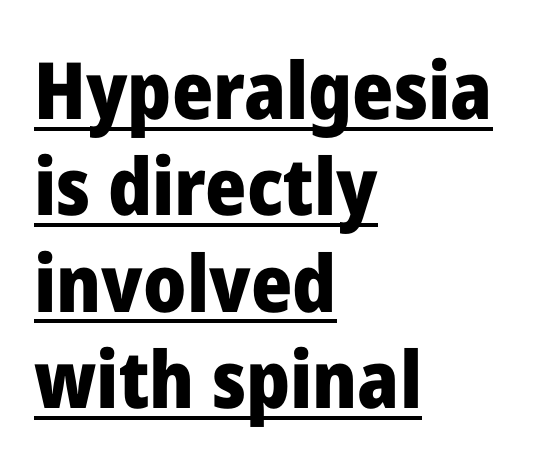
The words here are underlined. Think of a printed novel: that variable character pitch is what you see here. Thick stems and heavy bowls — unmistakably bold. Posture: straight, roman, zero tilt.
